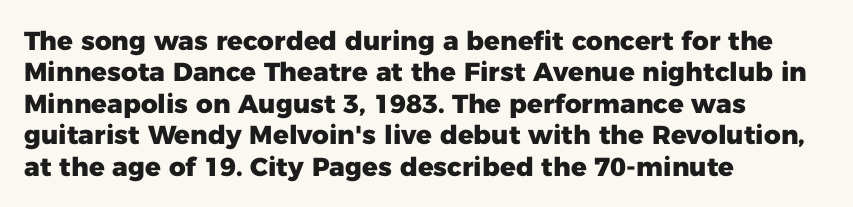
{"italic": "no", "bold": "yes", "underline": "no", "align": "left", "line_spacing_ratio": 1.21, "letter_spacing": "normal", "letter_spacing_em": 0.0, "glyph_px": 26}
